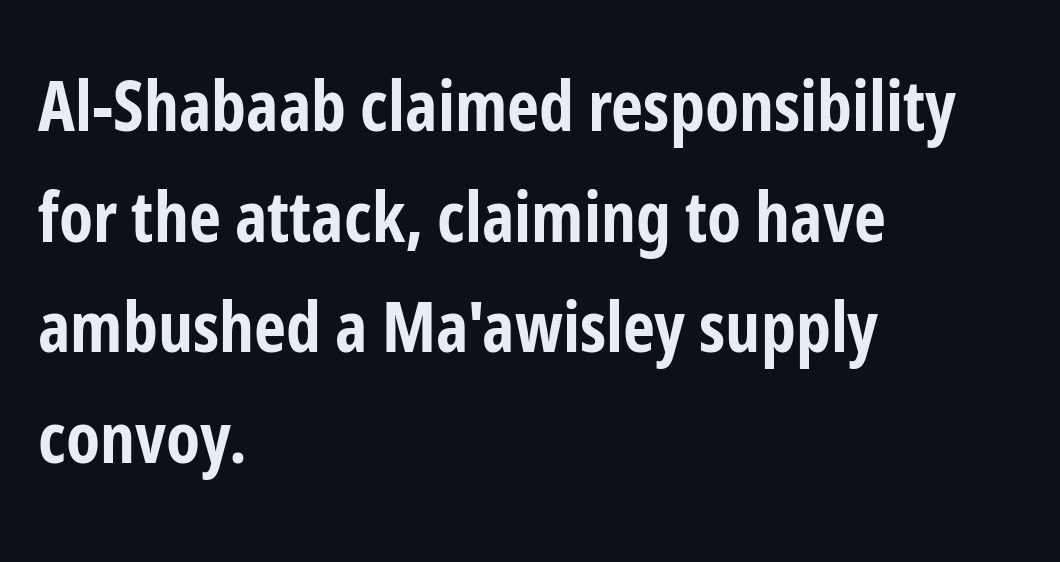
Q: Is the text bold? A: Yes.
Q: Is the text italic (slanted)? A: No, it is upright.
Q: Is the typeface a serif or a sans-serif typeface? A: Sans-serif.
Q: Is the text underlined? A: No.
Q: How is the paragraph aligned? A: Left-aligned.
Q: Is the spacing between letters normal or unusually wide? A: Normal.
Q: Is the spacing between lines tight, normal or loose? A: Normal.
Q: Width (condensed, normal, or wide)? A: Condensed.
Q: Stroke contrast? A: Low.
Q: x-height? A: Medium.
Q: Monospaced? A: No.
